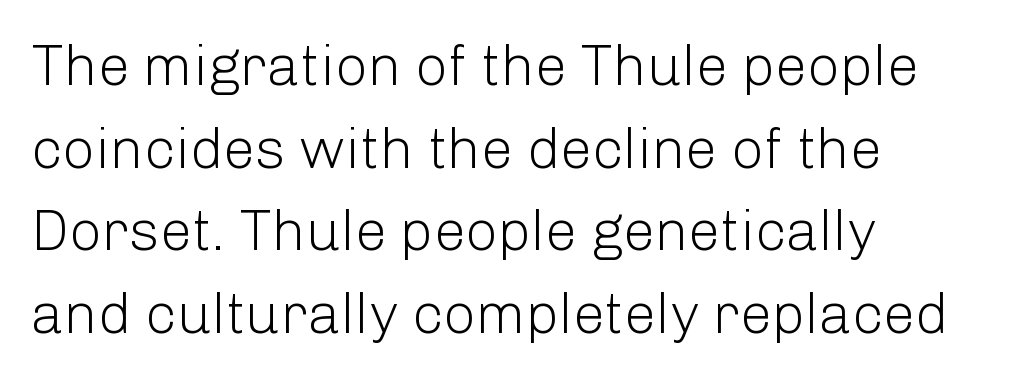
Q: Is the text bold? A: No.
Q: Is the text italic (slanted)? A: No, it is upright.
Q: Is the typeface a serif or a sans-serif typeface? A: Sans-serif.
Q: Is the text underlined? A: No.
Q: How is the paragraph aligned? A: Left-aligned.
Q: Is the spacing between letters normal or unusually wide? A: Normal.
Q: Is the spacing between lines tight, normal or loose? A: Normal.
Q: Width (condensed, normal, or wide)? A: Normal.
Q: Stroke contrast? A: Low.
Q: x-height? A: Medium.
Q: Monospaced? A: No.
